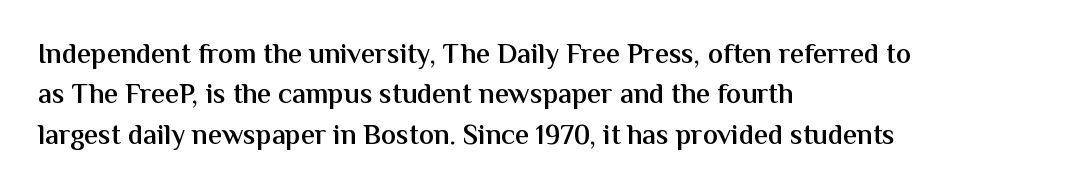
{"serif": "no", "italic": "no", "bold": "semi", "weight": "semibold", "width": "normal", "stroke_contrast": "medium", "x_height": "medium", "monospaced": "no", "underline": "no", "align": "left", "line_spacing": "normal", "line_spacing_ratio": 1.44, "letter_spacing": "normal", "letter_spacing_em": 0.0, "glyph_px": 28}
